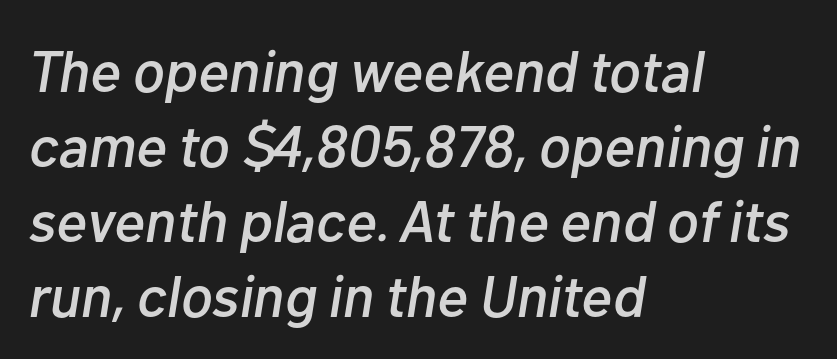
Q: Is the text italic (slanted)? A: Yes, it leans right by about 10 degrees.
Q: Is the text underlined? A: No.
Q: How is the paragraph aligned? A: Left-aligned.
Q: Is the spacing between letters normal or unusually wide? A: Normal.
Q: Is the spacing between lines tight, normal or loose? A: Normal.
Q: Width (condensed, normal, or wide)? A: Normal.
Q: Stroke contrast? A: Low.
Q: x-height? A: Medium.
Q: Monospaced? A: No.
